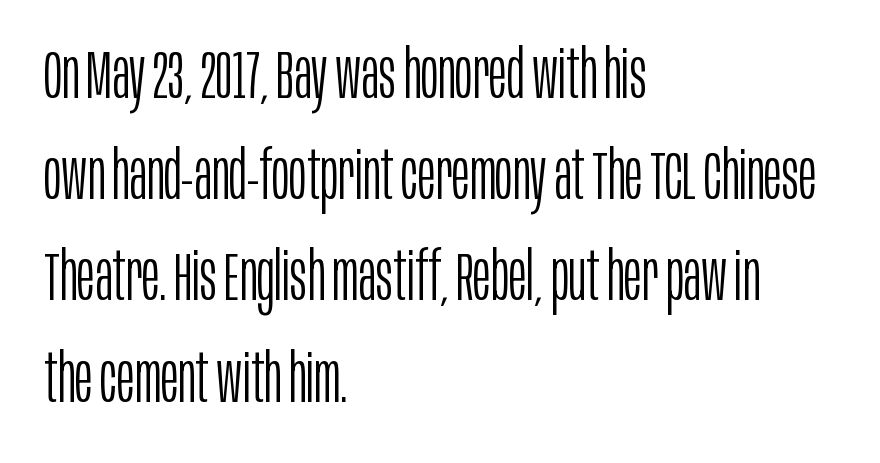
The image shows 67 px light, condensed sans-serif type, upright; set left-aligned, normal line spacing (1.51x), normal letter spacing, not underlined; low stroke contrast and a large x-height.
